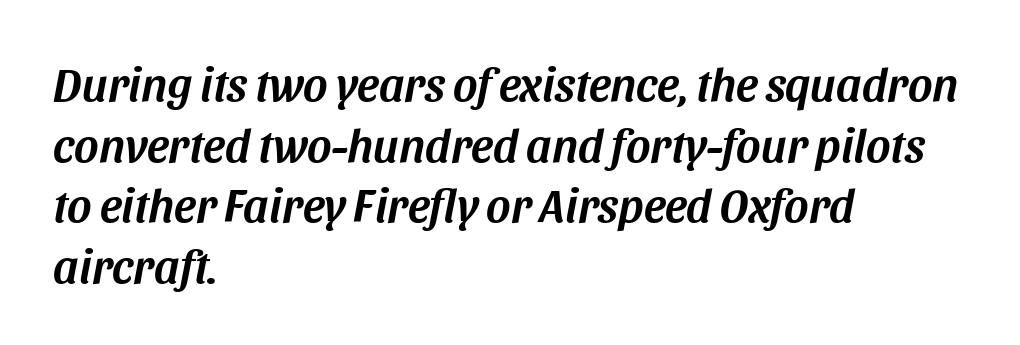
{"italic": "yes", "lean": "right", "slant_degrees": 11, "width": "normal", "stroke_contrast": "medium", "x_height": "large", "monospaced": "no", "underline": "no", "align": "left", "line_spacing": "normal", "line_spacing_ratio": 1.29, "letter_spacing": "normal", "letter_spacing_em": 0.0, "glyph_px": 47}
